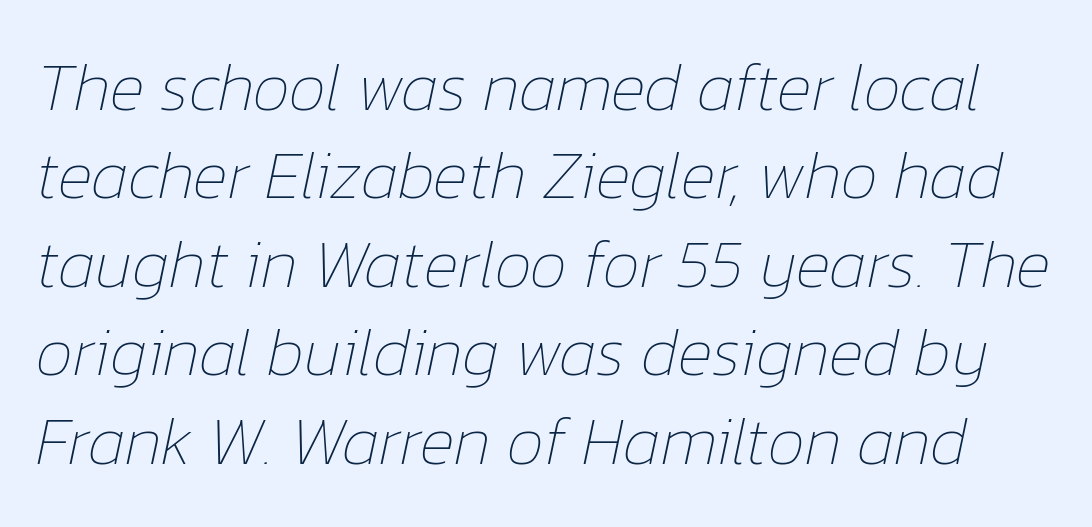
The image shows 67 px thin type, italic (leaning right); set normal line spacing (1.32x), normal letter spacing, not underlined; low stroke contrast and a medium x-height.
